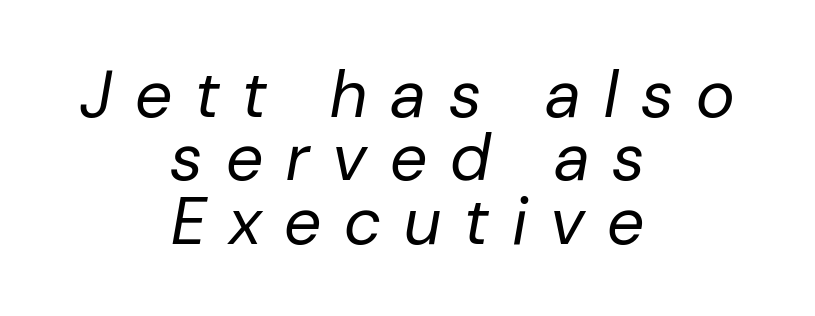
The image shows 66 px regular-weight type, italic (leaning right); set centered, tight line spacing (0.96x), unusually wide letter spacing (+0.35 em), not underlined; low stroke contrast and a medium x-height.
